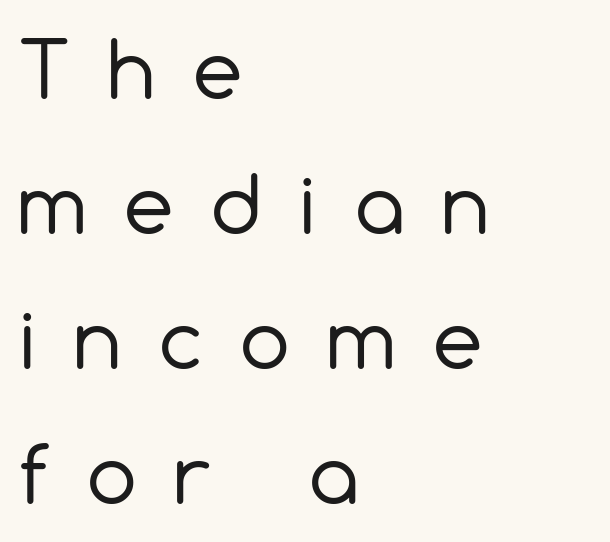
The image shows 79 px regular-weight sans-serif type, upright; set left-aligned, line spacing 1.71x, unusually wide letter spacing (+0.48 em), not underlined; a medium x-height.
